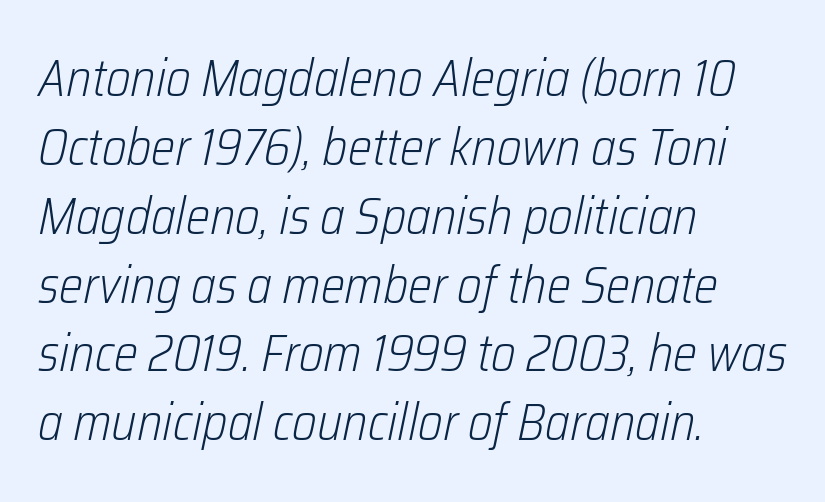
Q: Is the text bold? A: No.
Q: Is the text italic (slanted)? A: Yes, it leans right by about 12 degrees.
Q: Is the text underlined? A: No.
Q: How is the paragraph aligned? A: Left-aligned.
Q: Is the spacing between letters normal or unusually wide? A: Normal.
Q: Is the spacing between lines tight, normal or loose? A: Normal.
Q: Width (condensed, normal, or wide)? A: Condensed.
Q: Stroke contrast? A: Low.
Q: x-height? A: Medium.
Q: Monospaced? A: No.
